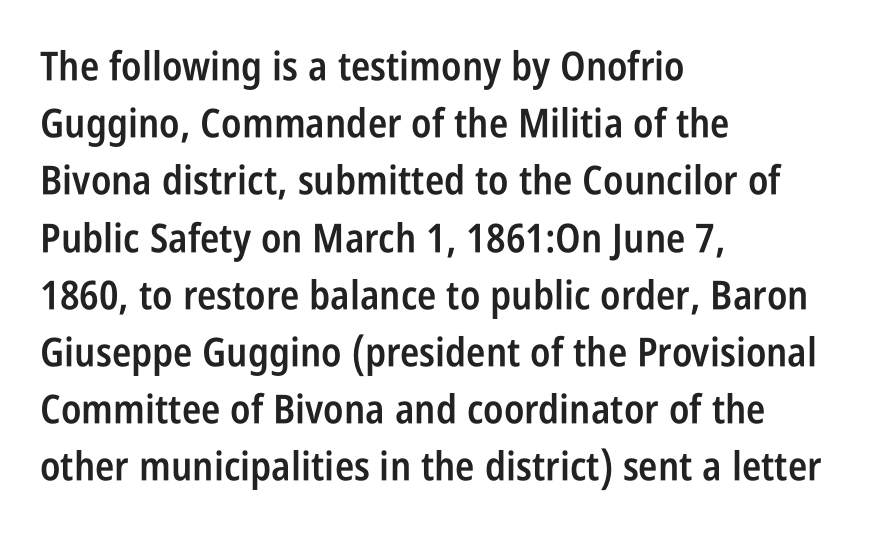
Compared with typical body copy, the letter spacing here is the same. These lines are rendered in a variable-pitch font. The compositor pushed each line to the left boundary. Its strokes are somewhat broadened, the hallmark of semibold type. The lines sit at an ordinary, default distance from one another.
